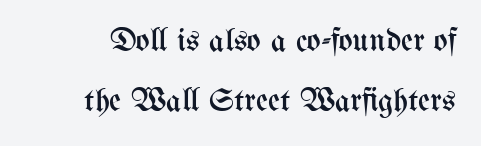
{"italic": "no", "bold": "no", "weight": "regular", "width": "condensed", "stroke_contrast": "medium", "x_height": "medium", "monospaced": "no", "underline": "no", "line_spacing_ratio": 1.82, "letter_spacing": "normal", "letter_spacing_em": 0.0, "glyph_px": 33}
